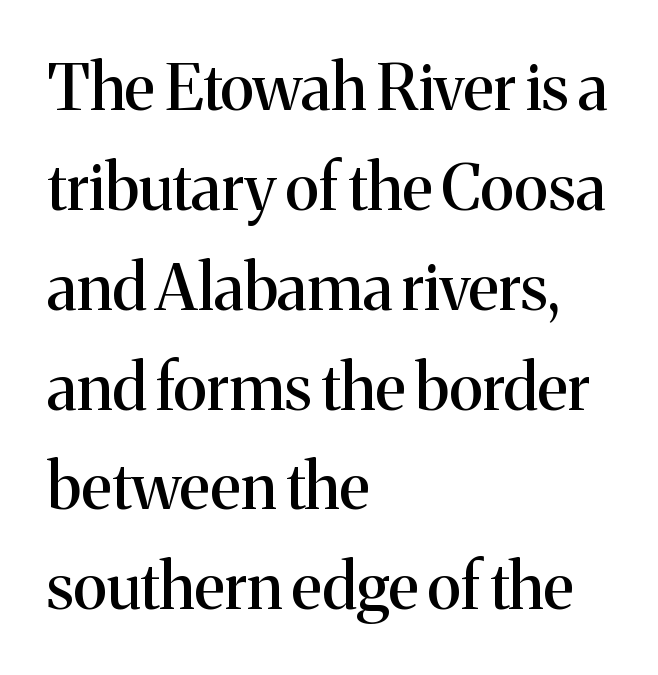
{"serif": "yes", "italic": "no", "width": "normal", "stroke_contrast": "medium", "x_height": "medium", "monospaced": "no", "underline": "no", "align": "left", "line_spacing": "normal", "line_spacing_ratio": 1.56, "letter_spacing": "normal", "letter_spacing_em": 0.0, "glyph_px": 64}
